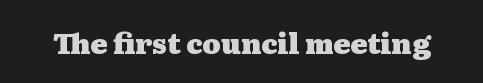
{"serif": "yes", "italic": "no", "bold": "yes", "weight": "heavy", "width": "wide", "stroke_contrast": "medium", "x_height": "medium", "monospaced": "no", "underline": "no", "letter_spacing": "normal", "letter_spacing_em": 0.0, "glyph_px": 28}
